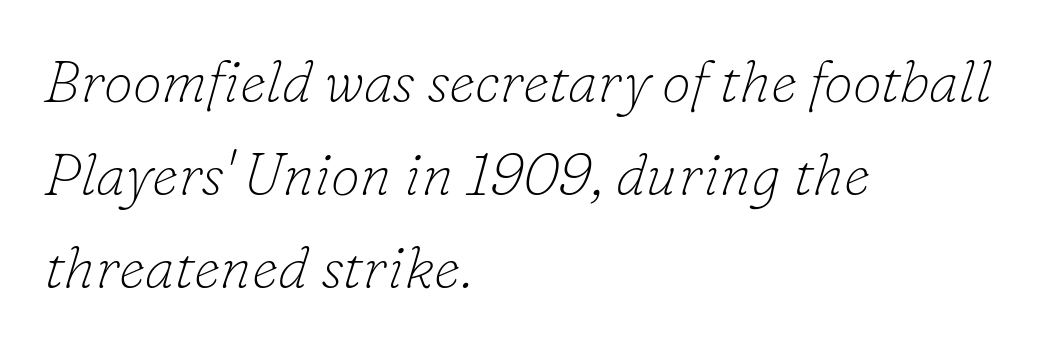
Q: Is the text bold? A: No.
Q: Is the text italic (slanted)? A: Yes, it leans right by about 16 degrees.
Q: Is the typeface a serif or a sans-serif typeface? A: Serif.
Q: Is the text underlined? A: No.
Q: How is the paragraph aligned? A: Left-aligned.
Q: Is the spacing between letters normal or unusually wide? A: Normal.
Q: Is the spacing between lines tight, normal or loose? A: Normal.
Q: Width (condensed, normal, or wide)? A: Normal.
Q: Stroke contrast? A: Low.
Q: x-height? A: Small.
Q: Monospaced? A: No.
